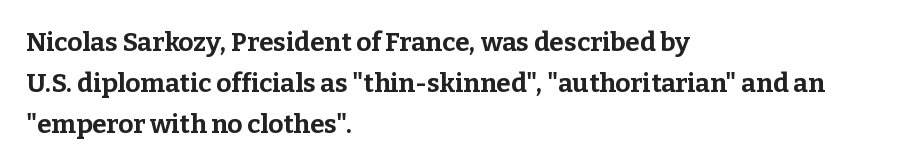
The image shows 26 px bold type, upright; set left-aligned, normal line spacing (1.57x), normal letter spacing, not underlined.
